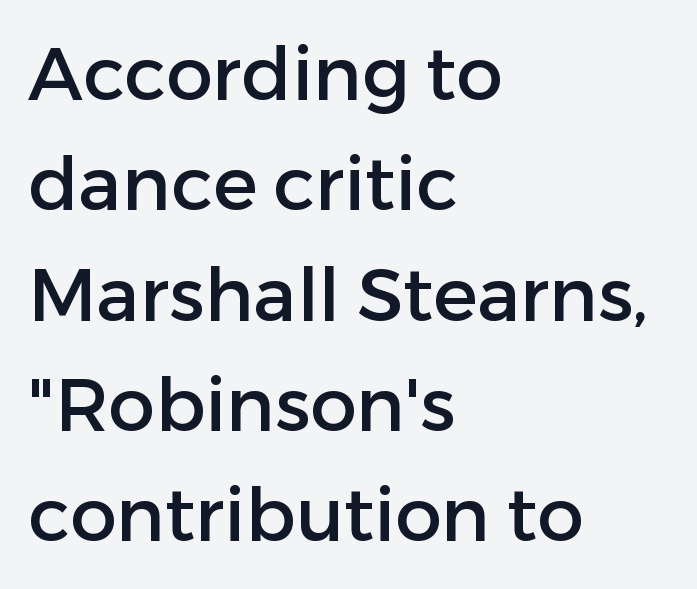
{"serif": "no", "italic": "no", "width": "normal", "stroke_contrast": "low", "x_height": "medium", "monospaced": "no", "underline": "no", "align": "left", "line_spacing": "normal", "line_spacing_ratio": 1.49, "letter_spacing": "normal", "letter_spacing_em": 0.0, "glyph_px": 74}
